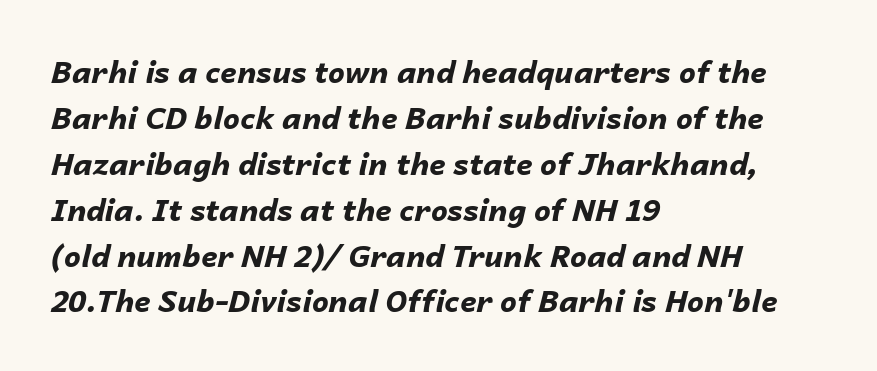
Each line starts at the same left margin while the right side varies. Letters rest on an invisible, unmarked baseline. The designer left line spacing at the default. Italic: yes, the glyphs are oblique. Character widths vary here, with narrow letters taking less room than wide ones. The letterforms sit shoulder to shoulder at normal distance.
